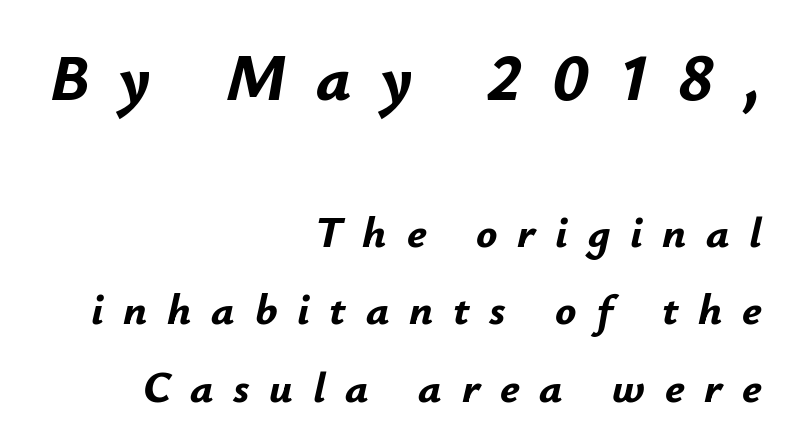
Q: Is the text bold? A: Yes.
Q: Is the text italic (slanted)? A: Yes, it leans right by about 12 degrees.
Q: Is the text underlined? A: No.
Q: How is the paragraph aligned? A: Right-aligned.
Q: Is the spacing between letters normal or unusually wide? A: Unusually wide.
Q: Which block of text is set in a larger size, the first (top) or the second (bottom)? A: The first (top) one.
Q: Width (condensed, normal, or wide)? A: Normal.
Q: Stroke contrast? A: Low.
Q: x-height? A: Small.
Q: Monospaced? A: No.
